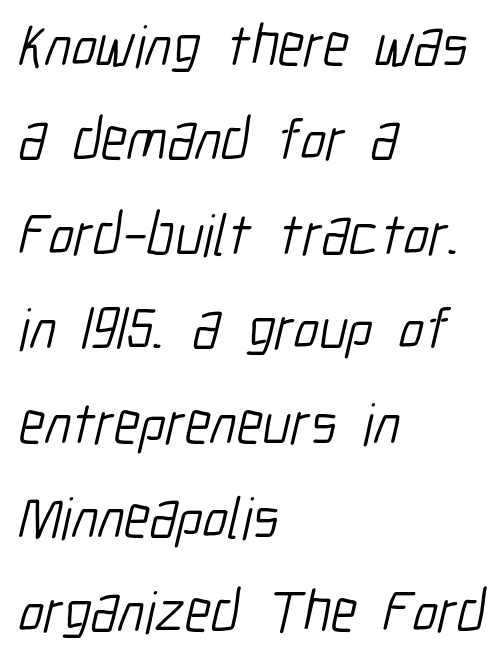
{"serif": "no", "bold": "no", "weight": "light", "width": "condensed", "stroke_contrast": "low", "x_height": "medium", "monospaced": "no", "underline": "no", "align": "left", "line_spacing": "normal", "line_spacing_ratio": 1.6, "letter_spacing": "normal", "letter_spacing_em": 0.0, "glyph_px": 59}
